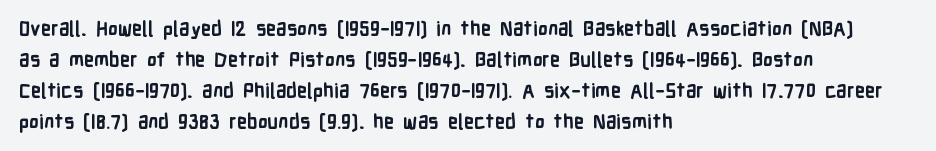
This is heavy type, rendered in bold. No extra tracking has been applied to these lines. The lines in this sample share a left origin and differ only in where they stop. A typesetter would call this leading conventional body-copy spacing. The typography opts for an upright posture over an oblique one. No word sits above an underline.
